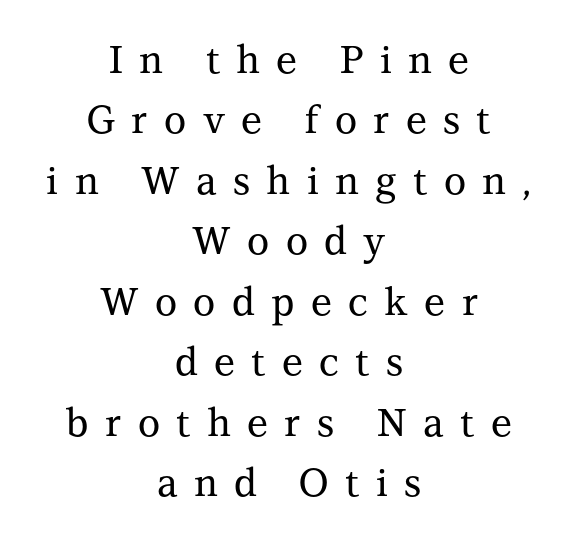
{"serif": "yes", "italic": "no", "width": "normal", "stroke_contrast": "medium", "x_height": "medium", "monospaced": "no", "underline": "no", "align": "center", "line_spacing": "normal", "line_spacing_ratio": 1.59, "letter_spacing": "wide", "letter_spacing_em": 0.43, "glyph_px": 38}
